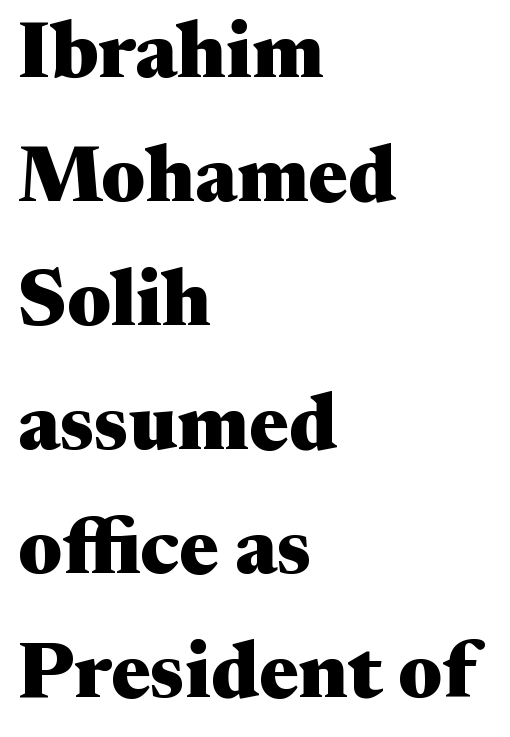
The image shows 79 px heavy, wide serif type, upright; set left-aligned, normal line spacing (1.57x), normal letter spacing, not underlined; medium stroke contrast and a medium x-height.
